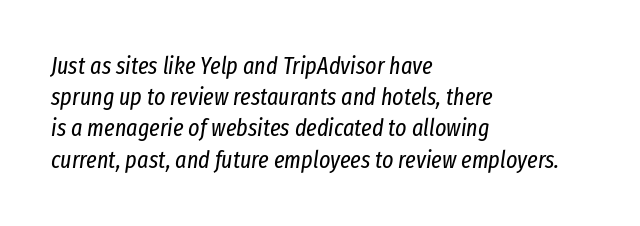
The image shows 24 px text type, italic (leaning right); set left-aligned, normal line spacing (1.3x), normal letter spacing, not underlined.
